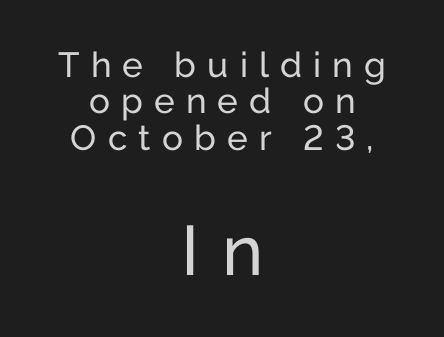
The image shows 70 px sans-serif type, upright; set centered, tight line spacing (1.04x), unusually wide letter spacing (+0.32 em), not underlined; the second (bottom) block is 2.0x larger; low stroke contrast and a medium x-height.
